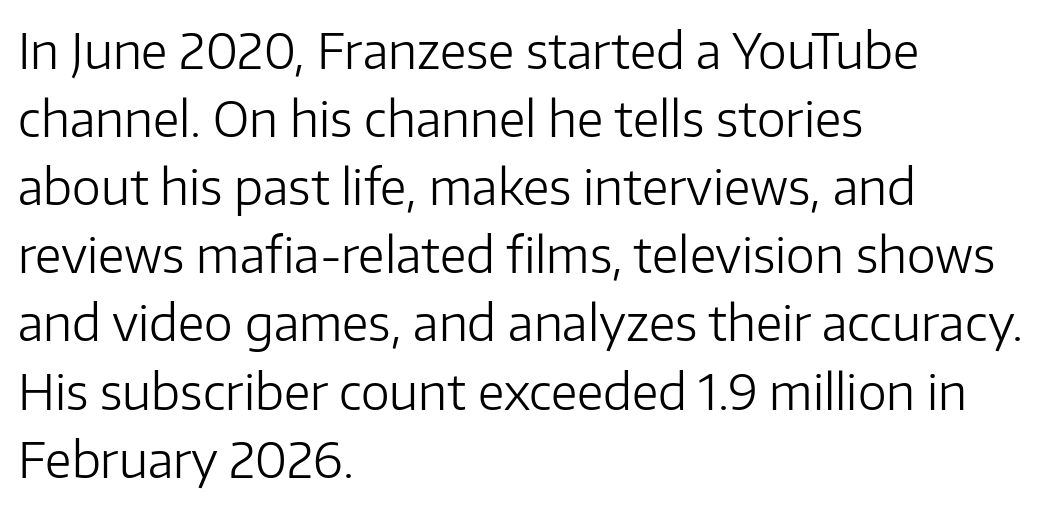
The passage shown has conventional tracking throughout. Note: no serifs on the glyphs. The baseline area is clear. The lettering holds an erect, upright posture throughout. The font is comparable to plain body text, perhaps lighter. Leftover space on each line is placed entirely after the last word.
